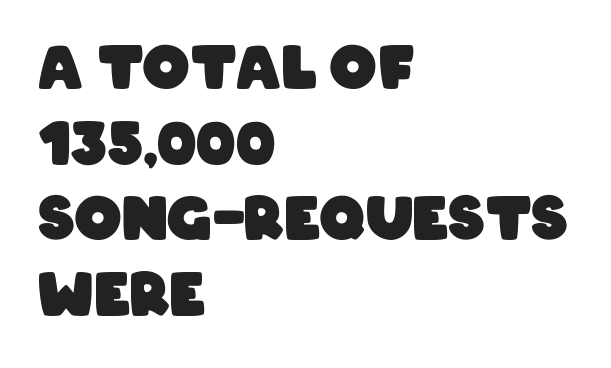
The text was rendered using a sans face with plain stroke endings. Varying glyph widths throughout — classic text-font behaviour. The space beneath each line is pristine and unruled. The horizontal fit of the characters is conventional and even.
